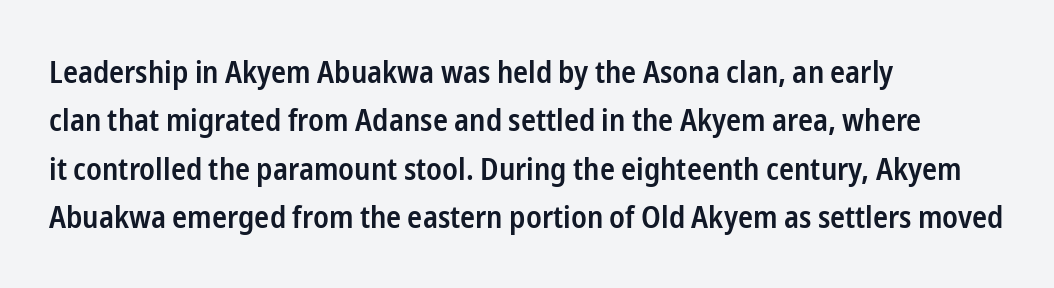
A typesetter would call this zero additional tracking. Short and long lines alike share a common starting point at left. The lettering holds an erect, upright posture throughout. Looks like regular typesetting: each glyph gets only the width it needs. You can tell from the bare stems that sans-serif type was used. Rows of type keep a routine distance in the vertical direction.
